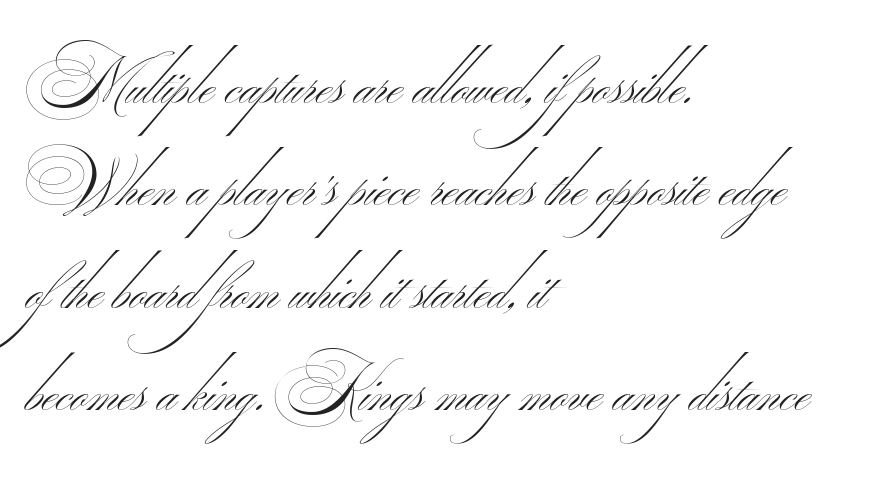
Q: Is the text bold? A: No.
Q: Is the typeface a serif or a sans-serif typeface? A: Sans-serif.
Q: Is the text underlined? A: No.
Q: How is the paragraph aligned? A: Left-aligned.
Q: Is the spacing between letters normal or unusually wide? A: Normal.
Q: Is the spacing between lines tight, normal or loose? A: Normal.
Q: Width (condensed, normal, or wide)? A: Wide.
Q: Stroke contrast? A: Medium.
Q: Monospaced? A: No.
